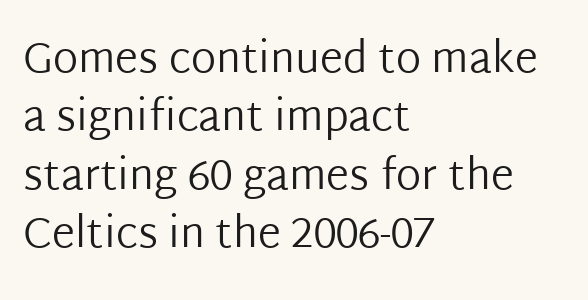
Q: Is the text bold? A: No.
Q: Is the text italic (slanted)? A: No, it is upright.
Q: Is the typeface a serif or a sans-serif typeface? A: Sans-serif.
Q: Is the text underlined? A: No.
Q: How is the paragraph aligned? A: Left-aligned.
Q: Is the spacing between letters normal or unusually wide? A: Normal.
Q: Is the spacing between lines tight, normal or loose? A: Normal.
Q: Width (condensed, normal, or wide)? A: Normal.
Q: Stroke contrast? A: Low.
Q: x-height? A: Medium.
Q: Monospaced? A: No.
